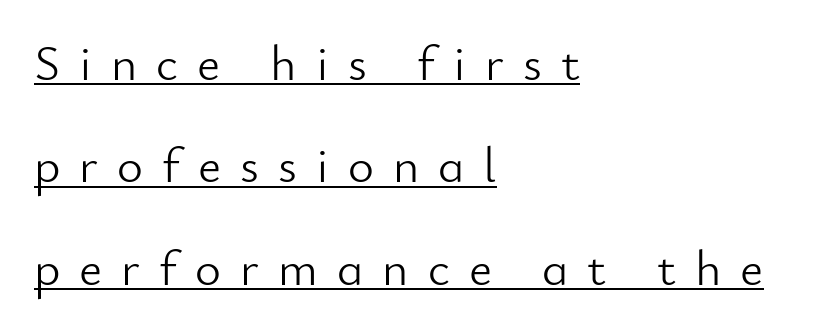
The image shows 50 px light sans-serif type, upright; set left-aligned, loose line spacing (2.05x), unusually wide letter spacing (+0.38 em), underlined; low stroke contrast and a small x-height.
